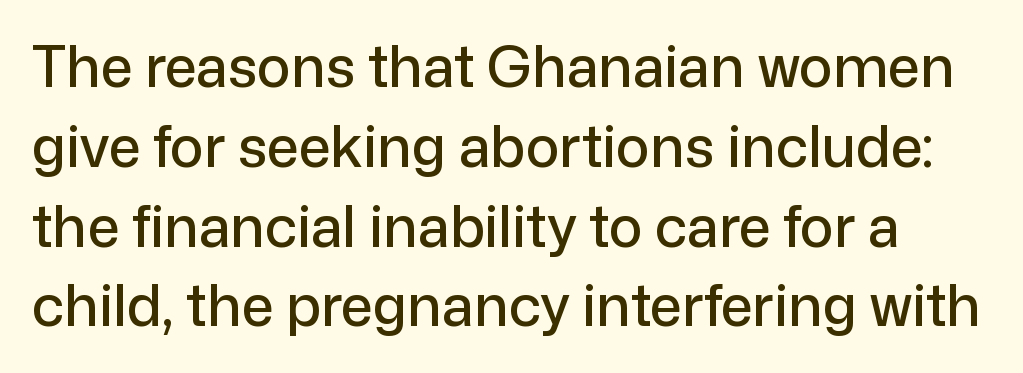
Q: Is the text italic (slanted)? A: No, it is upright.
Q: Is the typeface a serif or a sans-serif typeface? A: Sans-serif.
Q: Is the text underlined? A: No.
Q: Is the spacing between letters normal or unusually wide? A: Normal.
Q: Is the spacing between lines tight, normal or loose? A: Normal.
Q: Width (condensed, normal, or wide)? A: Normal.
Q: Stroke contrast? A: Low.
Q: x-height? A: Medium.
Q: Monospaced? A: No.
